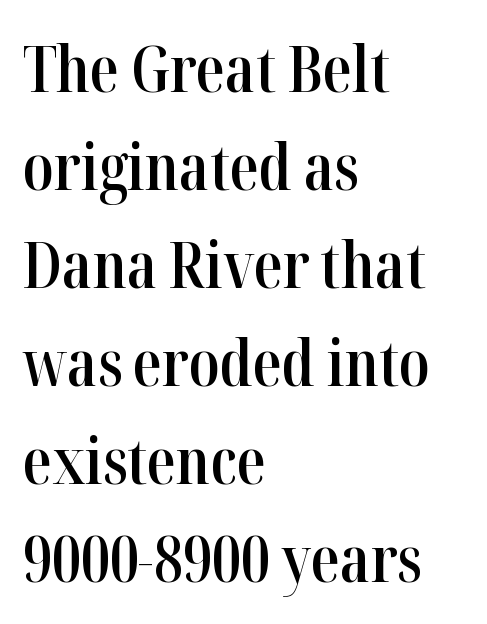
A typesetter would call this proportional, since set widths differ per character. These lines keep a tight, regular rhythm from letter to letter. These words are printed semibold, heavier than regular yet not bold. The font family rendered here belongs to the serif group. Rule under the text: the space is simply empty.
